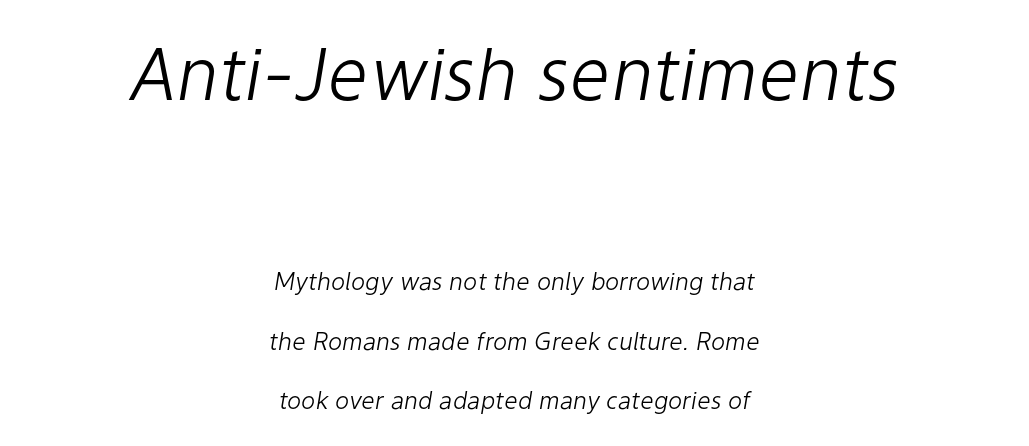
Ink coverage per letter is moderate at most. The horizontal fit of the characters is conventional and even. The initial chunk of copy outweighs the following chunk in type size. Is there much room between lines? Yes — plenty of vertical air separates them. Do the characters align in a grid? No, the font is proportional. You can tell it's italic because the verticals aren't actually vertical.
